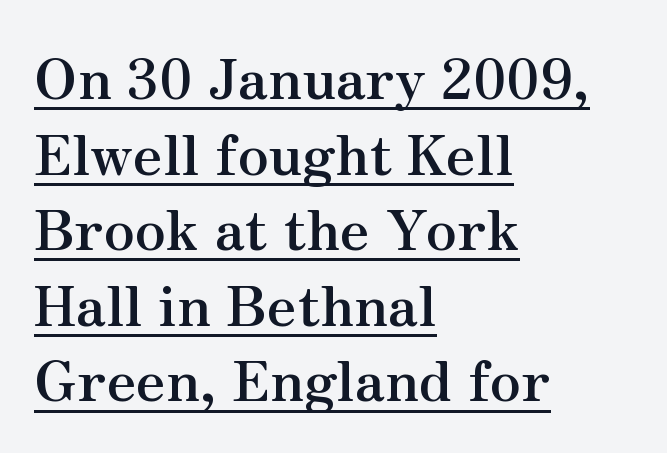
The image shows 56 px semibold serif type, upright; set left-aligned, normal line spacing (1.35x), normal letter spacing, underlined; medium stroke contrast and a small x-height.
